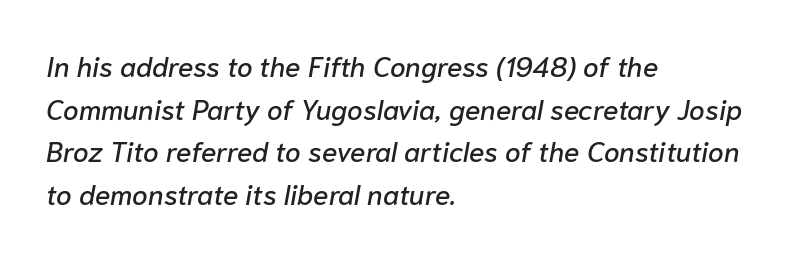
Regular leading. The whole block is typeset with a tilt. Glance below the letters and you will spot only blank space. The lines are quadded left. The rendering uses natural spacing where letterforms have individual widths.
